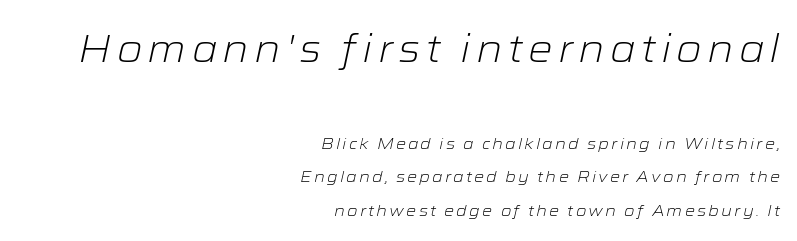
The image shows 39 px light, wide type, italic (leaning right); set right-aligned, loose line spacing (2.09x), not underlined; the first (top) block is 2.44x larger; low stroke contrast and a medium x-height.
